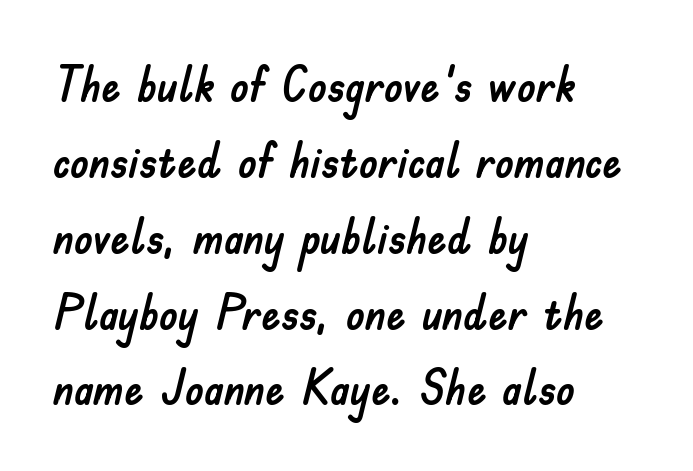
{"serif": "no", "width": "normal", "stroke_contrast": "low", "x_height": "small", "monospaced": "no", "underline": "no", "align": "left", "line_spacing": "normal", "line_spacing_ratio": 1.58, "letter_spacing": "normal", "letter_spacing_em": 0.0, "glyph_px": 48}
